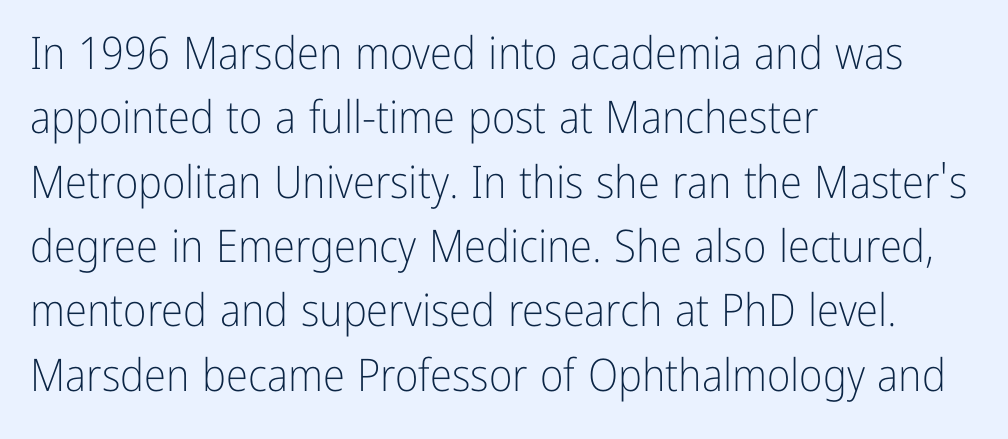
The image shows 45 px light, condensed sans-serif type, upright; set left-aligned, normal line spacing (1.43x), normal letter spacing, not underlined; low stroke contrast and a medium x-height.
